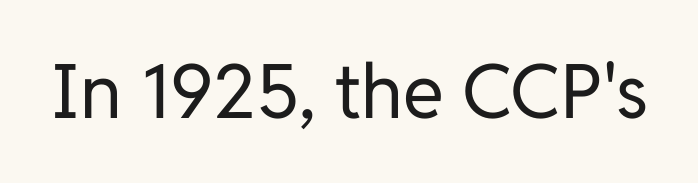
The rendering uses natural spacing where letterforms have individual widths. Default kerning and tracking; the words read as compact shapes. Do the letters lean? They stand straight. Honestly, there is no underline to notice here at all. Each letter's strokes conclude bluntly, with no projecting serifs. Is this a heavy cut? Hardly; it is regular or lighter.
